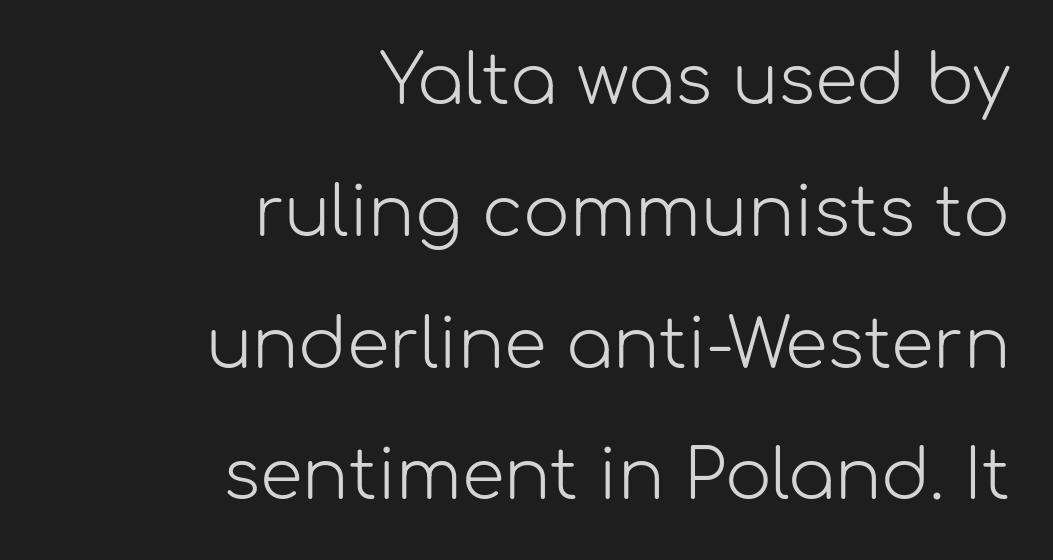
Q: Is the text bold? A: No.
Q: Is the text italic (slanted)? A: No, it is upright.
Q: Is the typeface a serif or a sans-serif typeface? A: Sans-serif.
Q: Is the text underlined? A: No.
Q: How is the paragraph aligned? A: Right-aligned.
Q: Is the spacing between letters normal or unusually wide? A: Normal.
Q: Is the spacing between lines tight, normal or loose? A: Loose.
Q: Width (condensed, normal, or wide)? A: Normal.
Q: Stroke contrast? A: Low.
Q: x-height? A: Medium.
Q: Monospaced? A: No.
